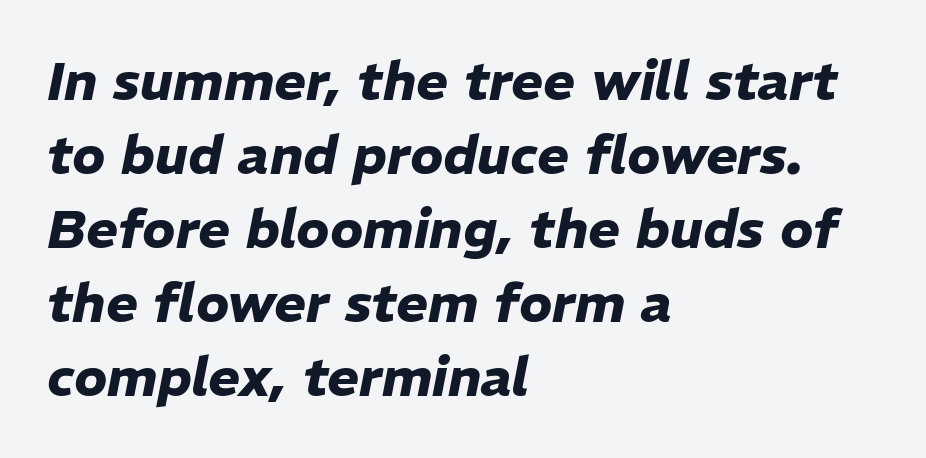
The image shows 54 px heavy type, italic (leaning right); set left-aligned, normal line spacing (1.37x), normal letter spacing, not underlined; low stroke contrast and a medium x-height.
